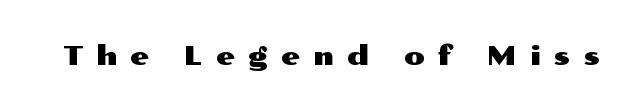
{"italic": "no", "underline": "no", "letter_spacing": "wide", "letter_spacing_em": 0.49, "glyph_px": 27}
